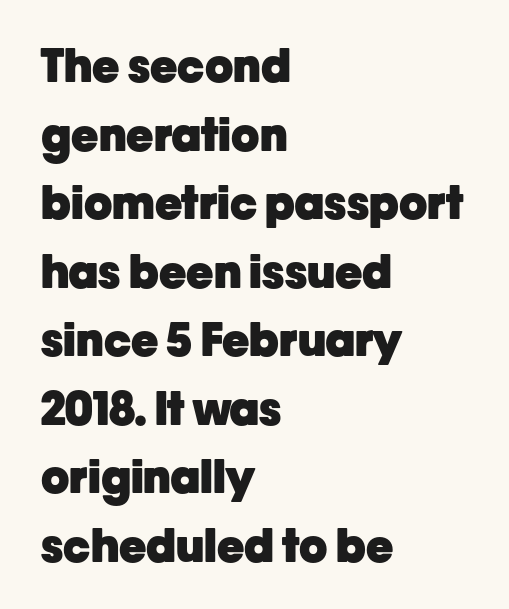
Q: Is the text bold? A: Yes.
Q: Is the text italic (slanted)? A: No, it is upright.
Q: Is the typeface a serif or a sans-serif typeface? A: Sans-serif.
Q: Is the text underlined? A: No.
Q: How is the paragraph aligned? A: Left-aligned.
Q: Is the spacing between letters normal or unusually wide? A: Normal.
Q: Is the spacing between lines tight, normal or loose? A: Normal.
Q: Width (condensed, normal, or wide)? A: Normal.
Q: Stroke contrast? A: Low.
Q: x-height? A: Medium.
Q: Monospaced? A: No.
